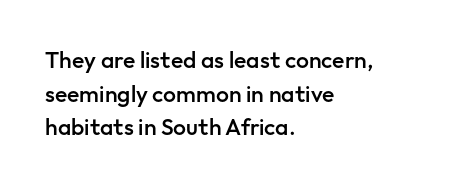
{"italic": "no", "bold": "semi", "underline": "no", "align": "left", "line_spacing": "normal", "line_spacing_ratio": 1.46, "letter_spacing": "normal", "letter_spacing_em": 0.0, "glyph_px": 23}
